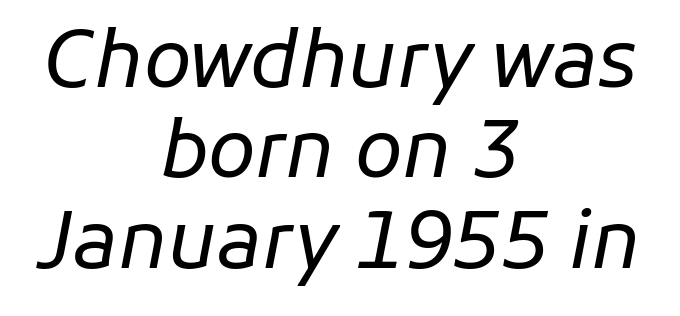
Caption: multi-line text, centered on the measure. Proportional: the letters do not fall into vertical columns. Rendered with sloped, italic letterforms. Underlining? Definitely not there. The gaps between neighbouring characters are ordinary and unremarkable. Ink coverage per letter is moderate at most.
